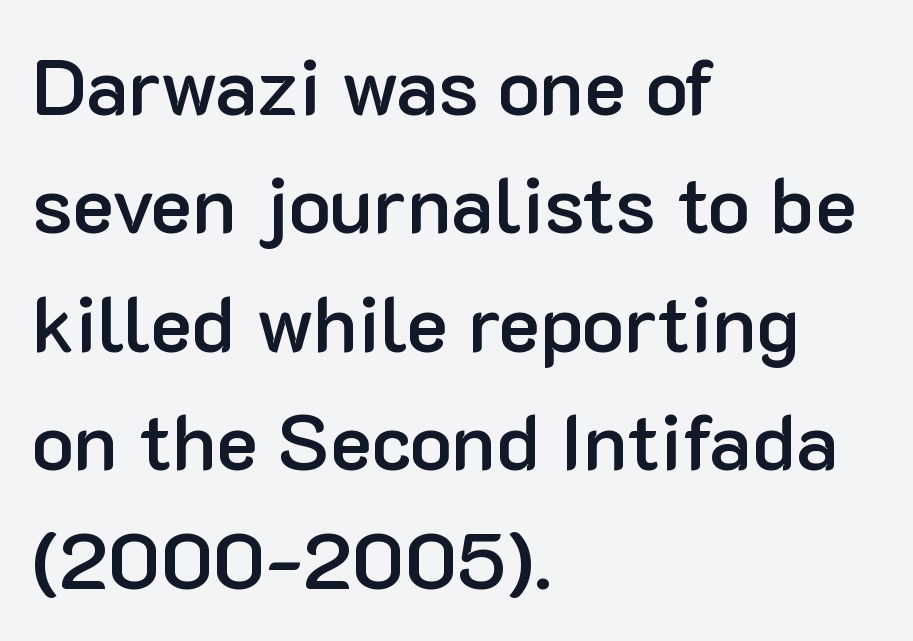
Q: Is the text bold? A: Semi-bold.
Q: Is the text italic (slanted)? A: No, it is upright.
Q: Is the typeface a serif or a sans-serif typeface? A: Sans-serif.
Q: Is the text underlined? A: No.
Q: How is the paragraph aligned? A: Left-aligned.
Q: Is the spacing between letters normal or unusually wide? A: Normal.
Q: Is the spacing between lines tight, normal or loose? A: Normal.
Q: Width (condensed, normal, or wide)? A: Normal.
Q: Stroke contrast? A: Low.
Q: x-height? A: Medium.
Q: Monospaced? A: No.
